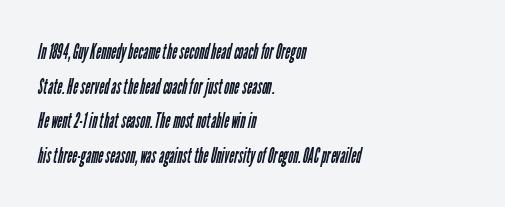
Q: Is the text bold? A: No.
Q: Is the text underlined? A: No.
Q: How is the paragraph aligned? A: Left-aligned.
Q: Is the spacing between letters normal or unusually wide? A: Normal.
Q: Is the spacing between lines tight, normal or loose? A: Normal.
